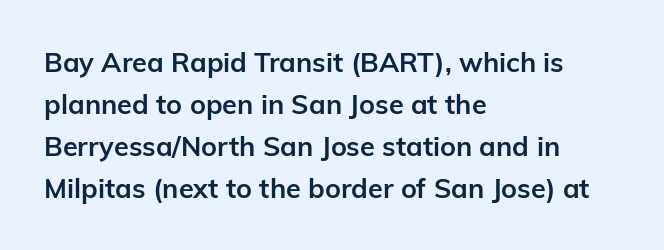
Q: Is the text bold? A: Yes.
Q: Is the text italic (slanted)? A: No, it is upright.
Q: Is the text underlined? A: No.
Q: How is the paragraph aligned? A: Left-aligned.
Q: Is the spacing between letters normal or unusually wide? A: Normal.
Q: Is the spacing between lines tight, normal or loose? A: Normal.
